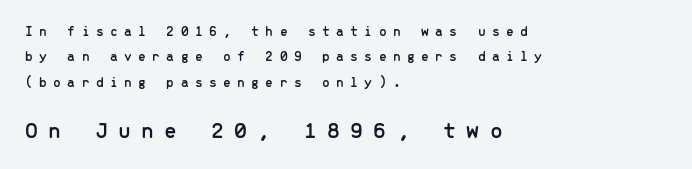
The image shows 23 px text type, upright; set left-aligned, line spacing 1.82x, unusually wide letter spacing (+0.45 em), not underlined; the second (bottom) block is 1.64x larger.
